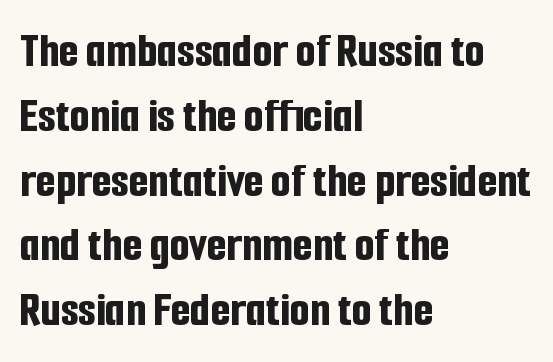
The image shows 51 px bold, condensed sans-serif type, upright; set left-aligned, normal line spacing (1.27x), normal letter spacing, not underlined; low stroke contrast and a medium x-height.
